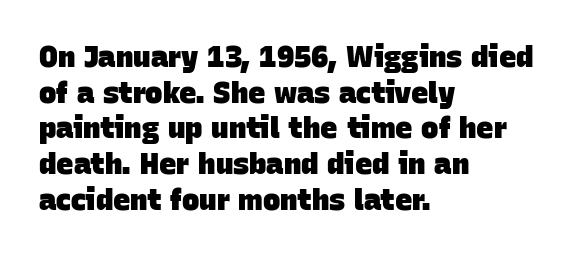
The image shows 29 px heavy sans-serif type; set left-aligned, line spacing 1.23x, normal letter spacing, not underlined; low stroke contrast and a large x-height.
